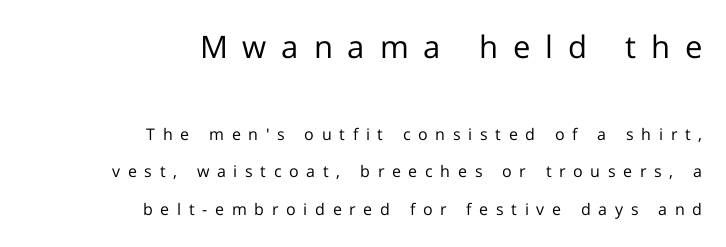
A typesetter would call this proportional, since set widths differ per character. Check where the strokes stop: nothing finishes them off — pure sans. Quick note: underline off. Large over small — that's the arrangement of the two blocks here. Vertical strokes here are truly vertical. How would I describe the line gaps? Wide and relaxed.
